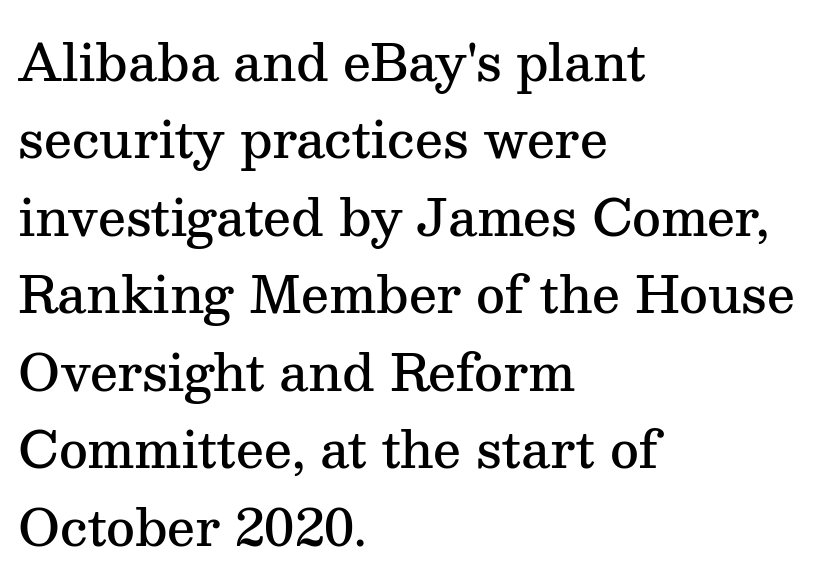
The image shows 50 px semibold serif type, upright; set left-aligned, normal line spacing (1.55x), normal letter spacing, not underlined; medium stroke contrast and a medium x-height.
